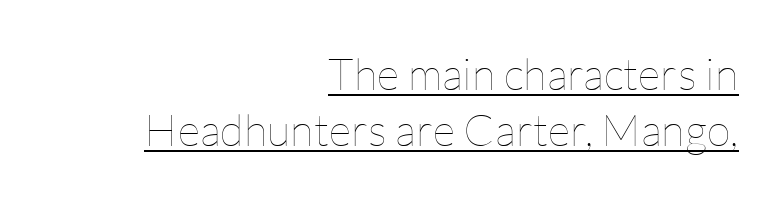
Unbolded letterforms with no extra heft. Notice how the stems are strictly vertical — no italics here. Visually the block forms a straight wall on the right and a jagged coastline on the left. This rendering features underlined lettering.
